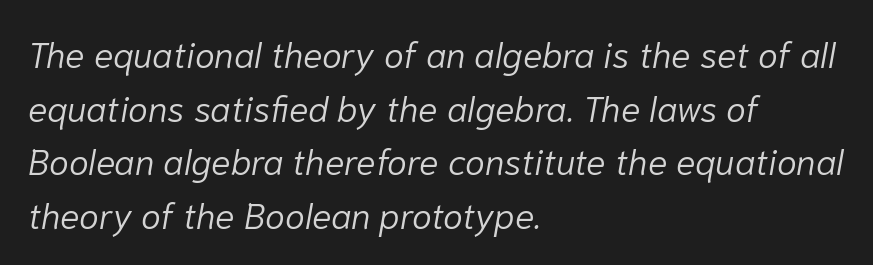
{"italic": "yes", "lean": "right", "slant_degrees": 10, "bold": "no", "weight": "light", "width": "normal", "stroke_contrast": "low", "x_height": "medium", "monospaced": "no", "underline": "no", "align": "left", "line_spacing": "normal", "line_spacing_ratio": 1.49, "letter_spacing": "normal", "letter_spacing_em": 0.0, "glyph_px": 36}
